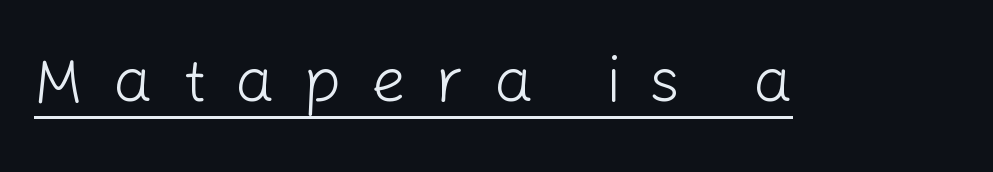
The image shows 62 px light sans-serif type, upright; set unusually wide letter spacing (+0.47 em), underlined; low stroke contrast and a medium x-height.
